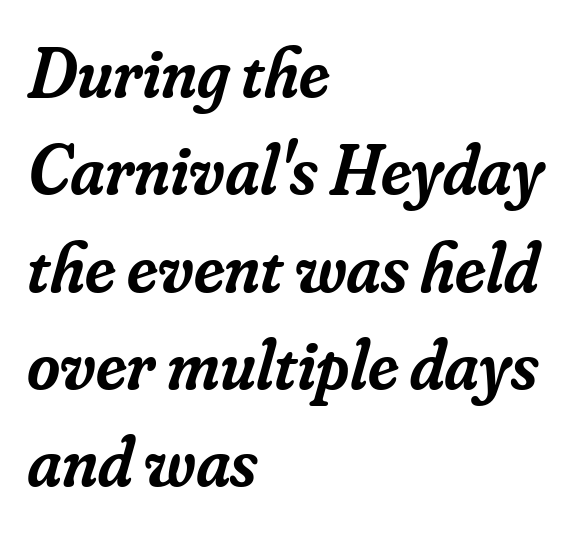
{"serif": "yes", "italic": "yes", "lean": "right", "slant_degrees": 16, "bold": "semi", "weight": "semibold", "width": "normal", "stroke_contrast": "low", "x_height": "small", "monospaced": "no", "underline": "no", "align": "left", "line_spacing": "normal", "line_spacing_ratio": 1.37, "letter_spacing": "normal", "letter_spacing_em": 0.0, "glyph_px": 71}
